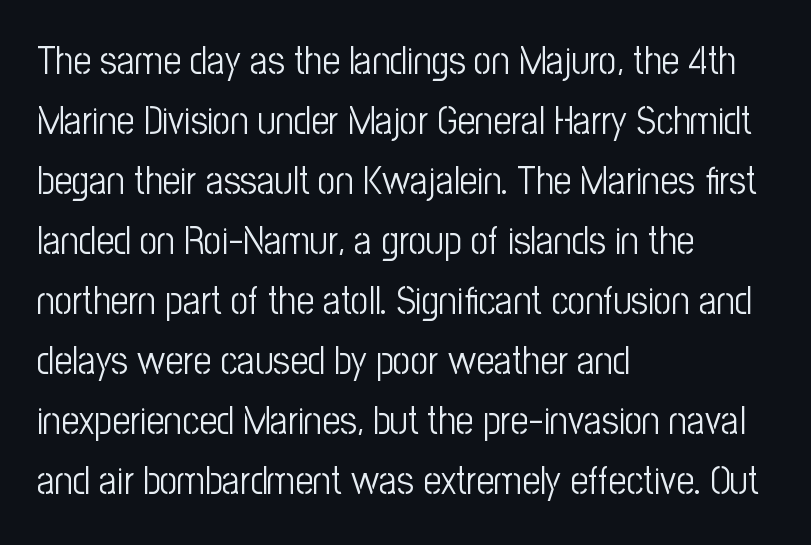
{"serif": "no", "italic": "no", "bold": "no", "weight": "light", "width": "condensed", "stroke_contrast": "low", "x_height": "medium", "monospaced": "no", "underline": "no", "align": "left", "line_spacing": "normal", "line_spacing_ratio": 1.54, "letter_spacing": "normal", "letter_spacing_em": 0.0, "glyph_px": 39}
